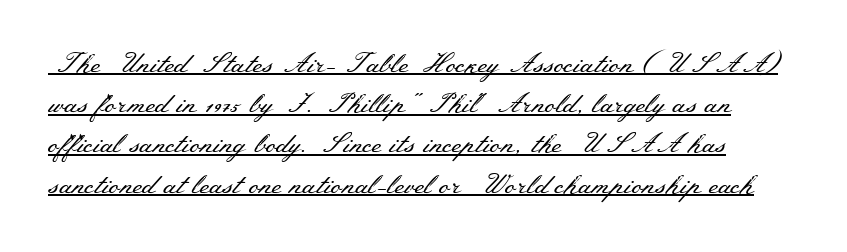
The strokes are not fattened; the text isn't bold. This sample keeps an unexceptional amount of space between lines. These lines keep a tight, regular rhythm from letter to letter.
